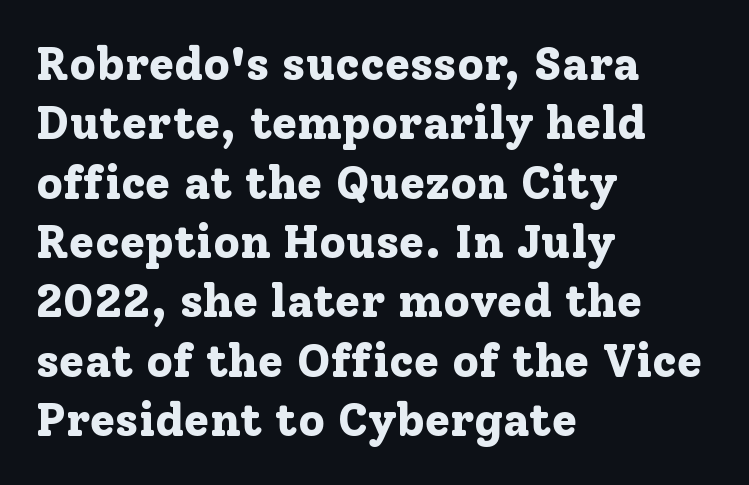
Q: Is the text bold? A: Yes.
Q: Is the text italic (slanted)? A: No, it is upright.
Q: Is the typeface a serif or a sans-serif typeface? A: Serif.
Q: Is the text underlined? A: No.
Q: How is the paragraph aligned? A: Left-aligned.
Q: Is the spacing between letters normal or unusually wide? A: Normal.
Q: Is the spacing between lines tight, normal or loose? A: Normal.
Q: Width (condensed, normal, or wide)? A: Normal.
Q: Stroke contrast? A: Low.
Q: x-height? A: Medium.
Q: Monospaced? A: No.
